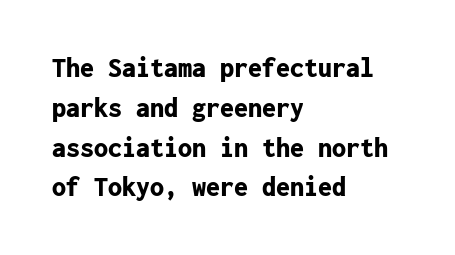
Q: Is the text bold? A: Yes.
Q: Is the text italic (slanted)? A: No, it is upright.
Q: Is the typeface a serif or a sans-serif typeface? A: Sans-serif.
Q: Is the text underlined? A: No.
Q: How is the paragraph aligned? A: Left-aligned.
Q: Is the spacing between letters normal or unusually wide? A: Normal.
Q: Is the spacing between lines tight, normal or loose? A: Normal.
Q: Width (condensed, normal, or wide)? A: Normal.
Q: Stroke contrast? A: Low.
Q: x-height? A: Medium.
Q: Monospaced? A: Yes.
